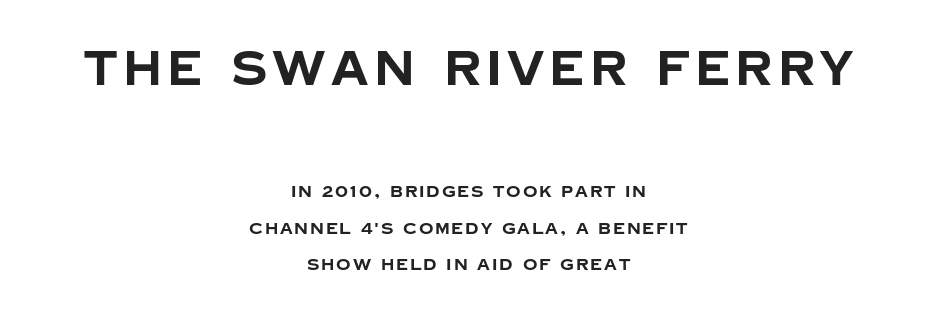
The image shows 47 px bold sans-serif type, upright; set centered, loose line spacing (2.27x), not underlined; the first (top) block is 2.94x larger; low stroke contrast and a large x-height.
